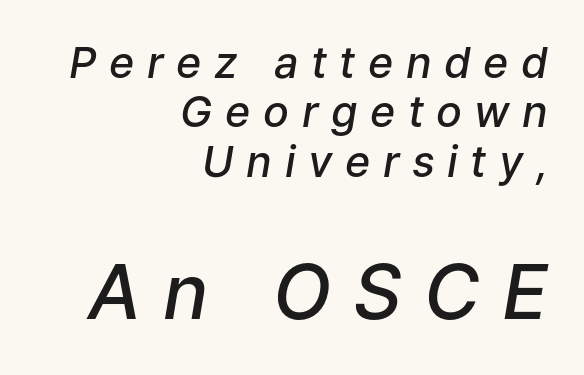
{"italic": "yes", "lean": "right", "slant_degrees": 9, "bold": "semi", "weight": "semibold", "width": "normal", "stroke_contrast": "low", "x_height": "medium", "monospaced": "no", "underline": "no", "align": "right", "line_spacing": "tight", "line_spacing_ratio": 1.15, "letter_spacing": "wide", "letter_spacing_em": 0.29, "larger_block": "second", "size_ratio": 1.77, "glyph_px": 76}
